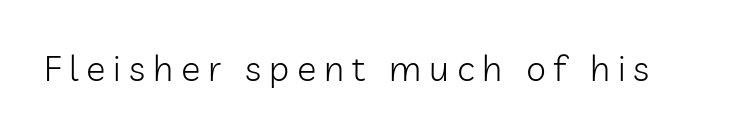
Q: Is the text bold? A: No.
Q: Is the text italic (slanted)? A: No, it is upright.
Q: Is the typeface a serif or a sans-serif typeface? A: Sans-serif.
Q: Is the text underlined? A: No.
Q: Is the spacing between letters normal or unusually wide? A: Unusually wide.
Q: Width (condensed, normal, or wide)? A: Normal.
Q: Stroke contrast? A: Low.
Q: x-height? A: Medium.
Q: Monospaced? A: No.
